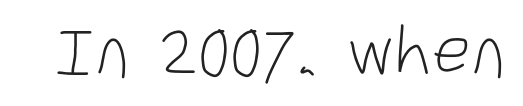
The image shows 67 px light, condensed sans-serif type, upright; set normal letter spacing, not underlined; low stroke contrast and a large x-height.
